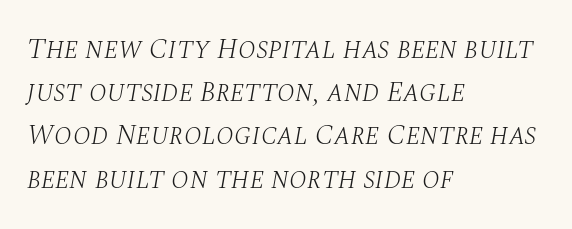
Q: Is the text bold? A: No.
Q: Is the text italic (slanted)? A: Yes, it leans right by about 10 degrees.
Q: Is the typeface a serif or a sans-serif typeface? A: Serif.
Q: Is the text underlined? A: No.
Q: How is the paragraph aligned? A: Left-aligned.
Q: Is the spacing between letters normal or unusually wide? A: Normal.
Q: Is the spacing between lines tight, normal or loose? A: Normal.
Q: Width (condensed, normal, or wide)? A: Normal.
Q: Stroke contrast? A: Medium.
Q: x-height? A: Large.
Q: Monospaced? A: No.
